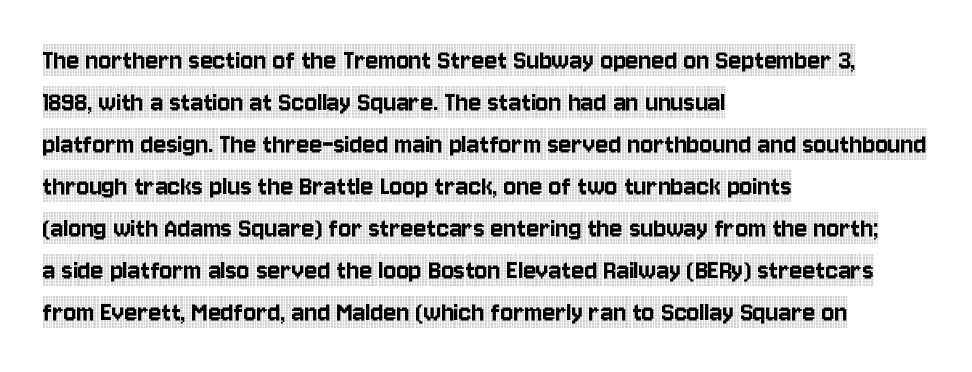
The image shows 30 px condensed serif type, upright; set left-aligned, normal line spacing (1.4x), normal letter spacing, not underlined; a large x-height.
